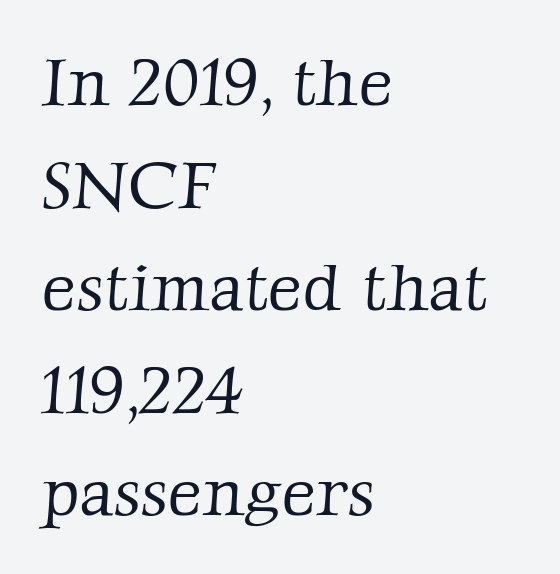
{"serif": "yes", "bold": "no", "weight": "light", "width": "normal", "stroke_contrast": "low", "x_height": "medium", "monospaced": "no", "underline": "no", "align": "left", "line_spacing": "normal", "line_spacing_ratio": 1.53, "letter_spacing": "normal", "letter_spacing_em": 0.0, "glyph_px": 67}
